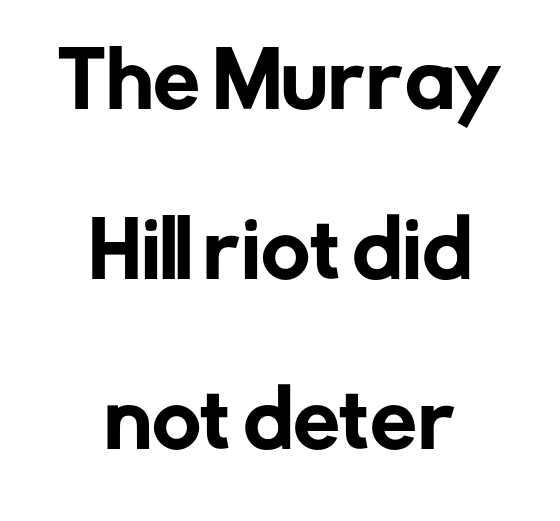
A bare baseline throughout the passage. These lines stack symmetrically, like a column narrowing and widening about its center. These lines stand farther apart than default settings would place them. Stroke terminals: plain, sans-serif. The passage shown has conventional tracking throughout.
